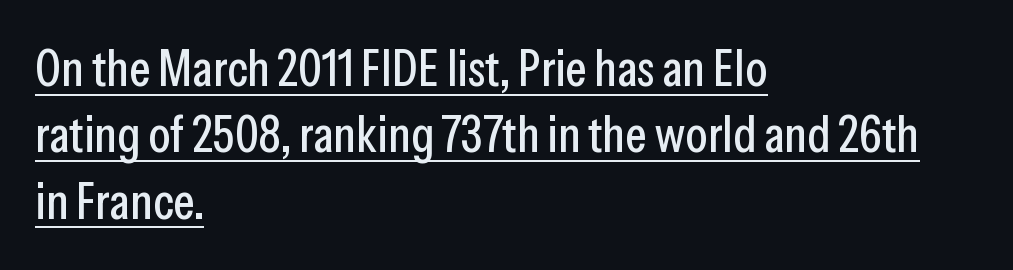
Q: Is the text italic (slanted)? A: No, it is upright.
Q: Is the typeface a serif or a sans-serif typeface? A: Sans-serif.
Q: Is the text underlined? A: Yes.
Q: How is the paragraph aligned? A: Left-aligned.
Q: Is the spacing between letters normal or unusually wide? A: Normal.
Q: Is the spacing between lines tight, normal or loose? A: Normal.
Q: Width (condensed, normal, or wide)? A: Condensed.
Q: Stroke contrast? A: Low.
Q: x-height? A: Medium.
Q: Monospaced? A: No.
